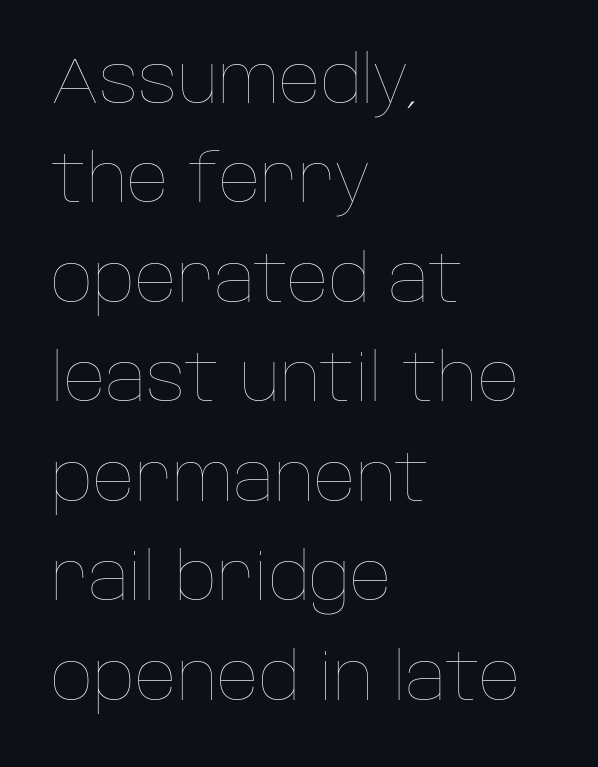
{"italic": "no", "bold": "no", "weight": "thin", "width": "normal", "stroke_contrast": "low", "x_height": "large", "monospaced": "no", "underline": "no", "align": "left", "line_spacing": "normal", "line_spacing_ratio": 1.53, "letter_spacing": "normal", "letter_spacing_em": 0.0, "glyph_px": 65}
